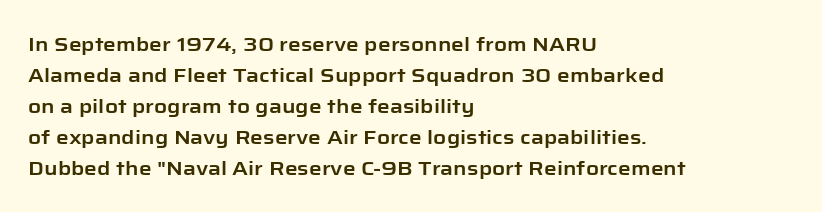
{"italic": "no", "underline": "no", "align": "left", "line_spacing": "normal", "line_spacing_ratio": 1.55, "letter_spacing": "normal", "letter_spacing_em": 0.0, "glyph_px": 20}
